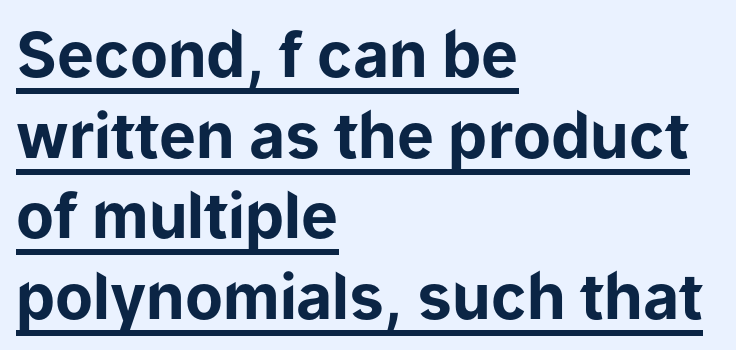
Q: Is the text bold? A: Yes.
Q: Is the text italic (slanted)? A: No, it is upright.
Q: Is the typeface a serif or a sans-serif typeface? A: Sans-serif.
Q: Is the text underlined? A: Yes.
Q: How is the paragraph aligned? A: Left-aligned.
Q: Is the spacing between letters normal or unusually wide? A: Normal.
Q: Is the spacing between lines tight, normal or loose? A: Normal.
Q: Width (condensed, normal, or wide)? A: Normal.
Q: Stroke contrast? A: Low.
Q: x-height? A: Medium.
Q: Monospaced? A: No.
